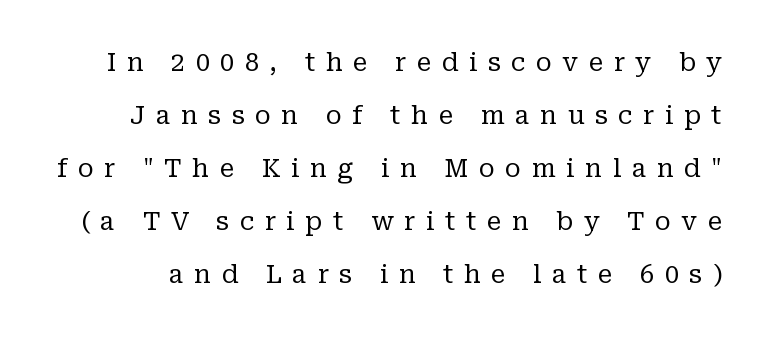
The image shows 25 px text type, upright; set loose line spacing (2.12x), unusually wide letter spacing (+0.42 em), not underlined.
